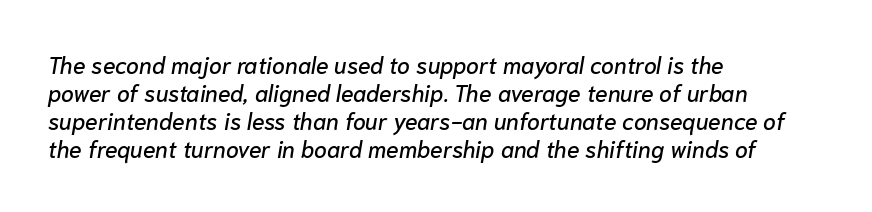
Q: Is the text italic (slanted)? A: Yes, it leans right by about 10 degrees.
Q: Is the text underlined? A: No.
Q: How is the paragraph aligned? A: Left-aligned.
Q: Is the spacing between letters normal or unusually wide? A: Normal.
